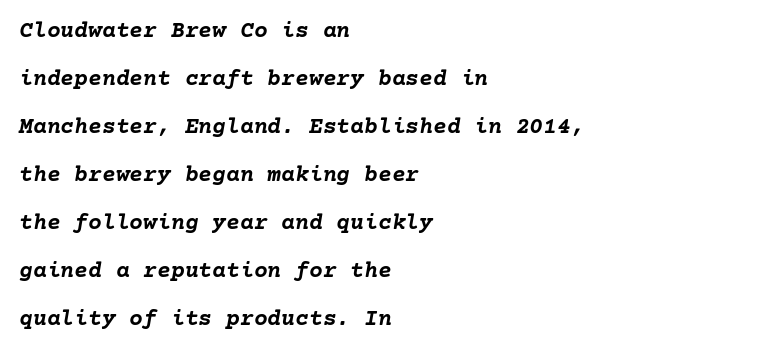
The image shows 23 px bold type, italic (leaning right); set left-aligned, loose line spacing (2.09x), normal letter spacing, not underlined.
